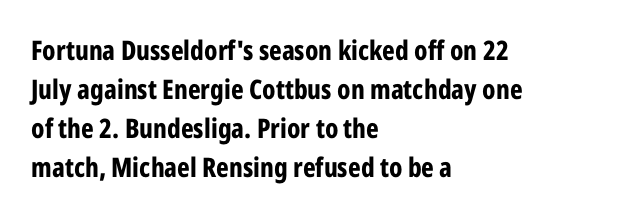
The typography opts for an upright posture over an oblique one. The face used here has the dense, thick strokes of a bold. Words float on clear page, feet unadorned. The typesetter chose a ragged-right arrangement here.
